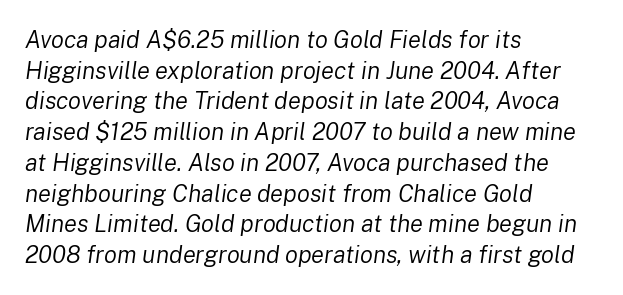
{"italic": "yes", "lean": "right", "slant_degrees": 8, "bold": "no", "underline": "no", "align": "left", "line_spacing": "normal", "line_spacing_ratio": 1.28, "letter_spacing": "normal", "letter_spacing_em": 0.0, "glyph_px": 24}
